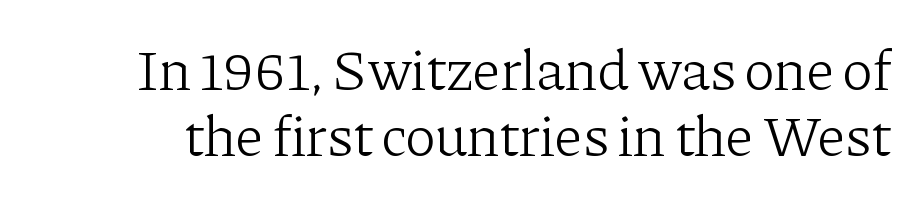
{"serif": "yes", "italic": "no", "bold": "no", "weight": "light", "width": "normal", "stroke_contrast": "low", "x_height": "medium", "monospaced": "no", "underline": "no", "line_spacing": "tight", "line_spacing_ratio": 1.13, "letter_spacing": "normal", "letter_spacing_em": 0.0, "glyph_px": 58}
